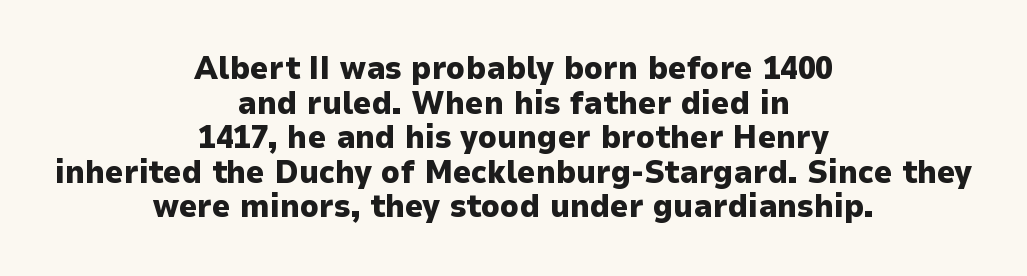
{"serif": "no", "italic": "no", "bold": "yes", "weight": "heavy", "width": "normal", "stroke_contrast": "low", "x_height": "medium", "monospaced": "no", "underline": "no", "align": "center", "line_spacing": "tight", "line_spacing_ratio": 1.08, "letter_spacing": "normal", "letter_spacing_em": 0.0, "glyph_px": 32}
